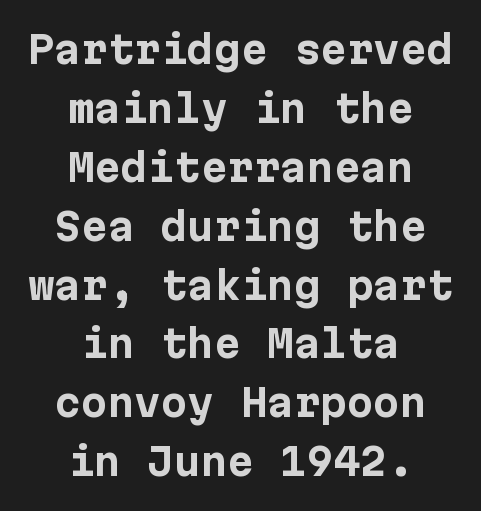
Compared with typical paragraphs, the rows here are spaced about the same. Posture: straight, roman, zero tilt. I'd describe the lettering as bold — thick and assertive. Are there feet on the stems? There aren't — it's a sans. Horizontally, the lines are justified to the midpoint only.
